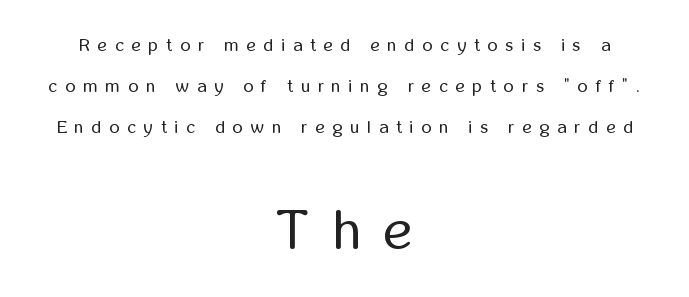
Q: Is the text bold? A: No.
Q: Is the text italic (slanted)? A: No, it is upright.
Q: Is the typeface a serif or a sans-serif typeface? A: Sans-serif.
Q: Is the text underlined? A: No.
Q: How is the paragraph aligned? A: Centered.
Q: Is the spacing between letters normal or unusually wide? A: Unusually wide.
Q: Is the spacing between lines tight, normal or loose? A: Loose.
Q: Which block of text is set in a larger size, the first (top) or the second (bottom)? A: The second (bottom) one.
Q: Width (condensed, normal, or wide)? A: Condensed.
Q: Stroke contrast? A: Low.
Q: x-height? A: Medium.
Q: Monospaced? A: No.
